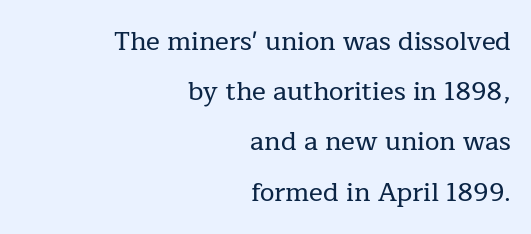
When letters stand straight like this, we call the style roman or upright. The string is rendered with underlining switched off. Horizontal alignment here is rightward, an uncommon choice for prose. If you measured baseline to baseline, you'd find a long distance. Nobody touched the tracking dial on this one.
